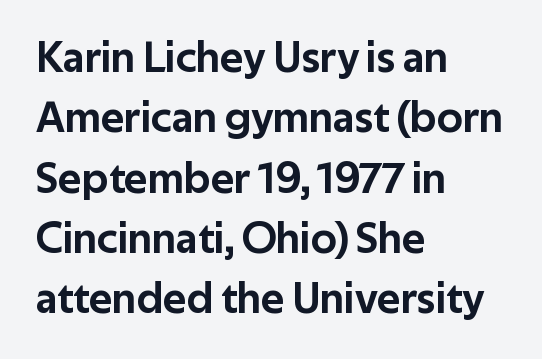
The image shows 44 px sans-serif type, upright; set left-aligned, normal line spacing (1.37x), normal letter spacing, not underlined; low stroke contrast and a medium x-height.
